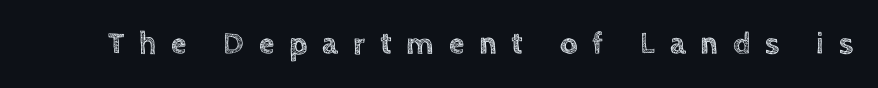
{"italic": "no", "width": "normal", "x_height": "large", "monospaced": "no", "underline": "no", "letter_spacing": "wide", "letter_spacing_em": 0.48, "glyph_px": 31}
